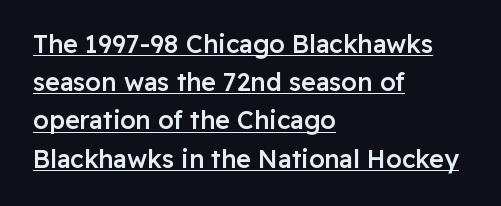
The image shows 25 px text type, upright; set left-aligned, normal line spacing (1.53x), normal letter spacing, underlined.
